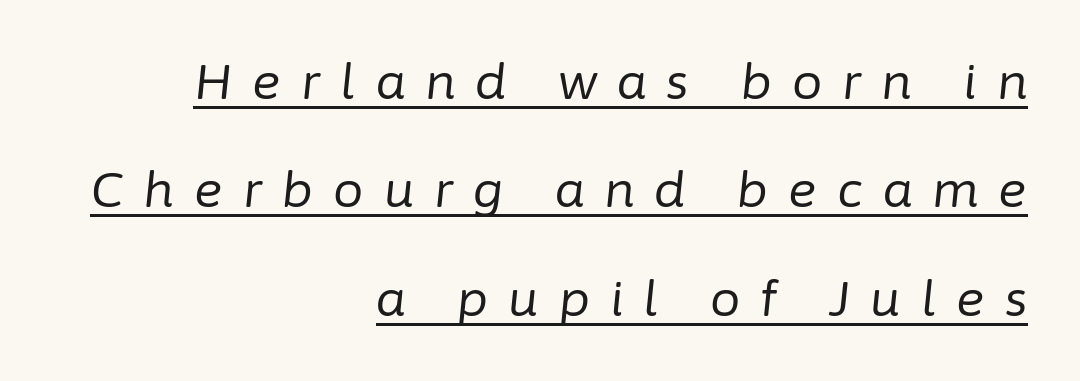
Is this a fixed-width face? No — the glyphs have proportional, varying widths. Leading is clearly above the norm, producing a sparse column. Looking at the ascenders, they clearly lean. The rendering uses the underline text-decoration. The letterforms sit at book weight or below.
